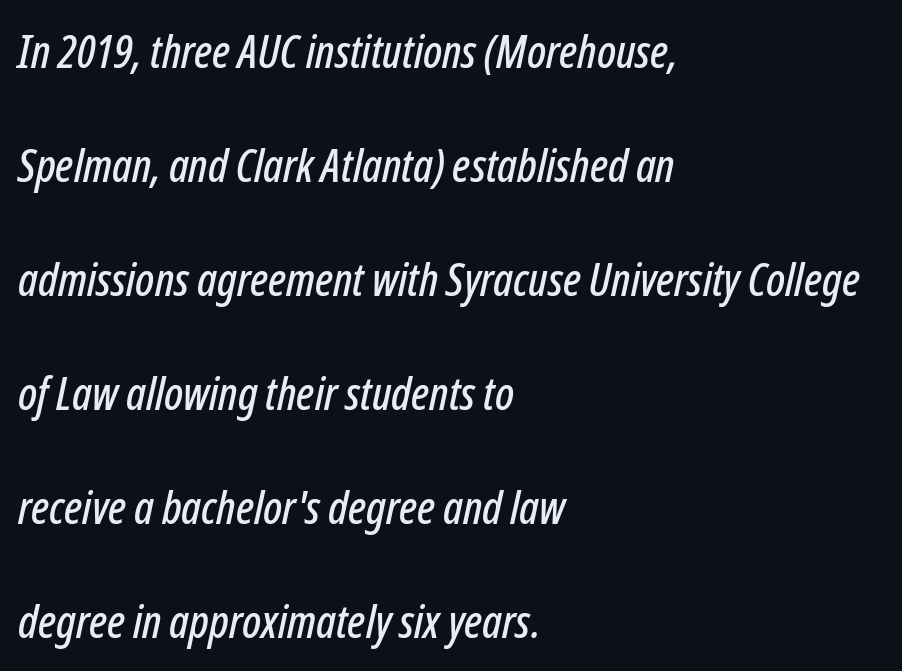
Note the varied advance widths — an 'i' is clearly narrower than an 'm'. This rendering leaves character spacing at its baseline value. The rag falls on the right side of this text block. The rendering uses a large line-height, opening up the rows. The passage shown leans; its letterforms are oblique. Just letters on the line, the space beneath them empty.
